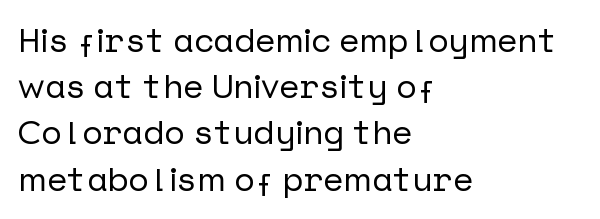
The strip under each line holds only bare page. What stands out about the letter spacing? Nothing — it is the standard amount. Students, observe: this is what conventionally led text looks like. A classic flush-left, rag-right setting is used for this passage. Posture: upright roman. This sample uses a sans-serif face.
